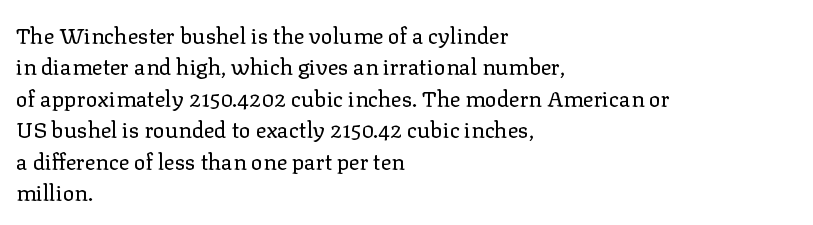
Q: Is the text bold? A: No.
Q: Is the text italic (slanted)? A: No, it is upright.
Q: Is the text underlined? A: No.
Q: How is the paragraph aligned? A: Left-aligned.
Q: Is the spacing between letters normal or unusually wide? A: Normal.
Q: Is the spacing between lines tight, normal or loose? A: Normal.
